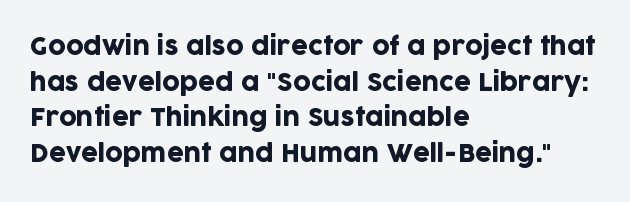
{"italic": "no", "underline": "no", "align": "left", "line_spacing": "normal", "line_spacing_ratio": 1.48, "letter_spacing": "normal", "letter_spacing_em": 0.0, "glyph_px": 24}
